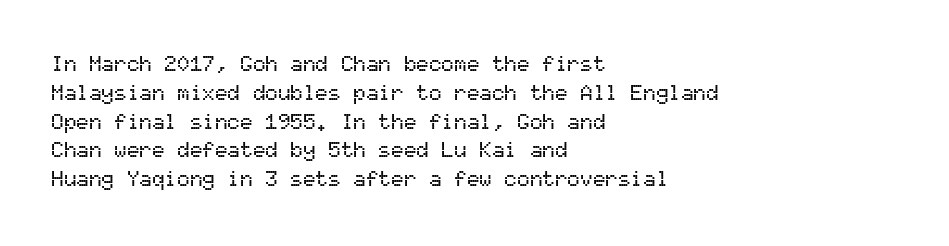
The image shows 21 px text type, upright; set left-aligned, normal line spacing (1.37x), normal letter spacing, not underlined.
